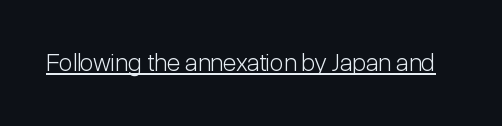
The letterforms sit at book weight or below. Posture: upright roman. Here the glyphs are tracked normally, forming tight word shapes. The words here are underlined.
